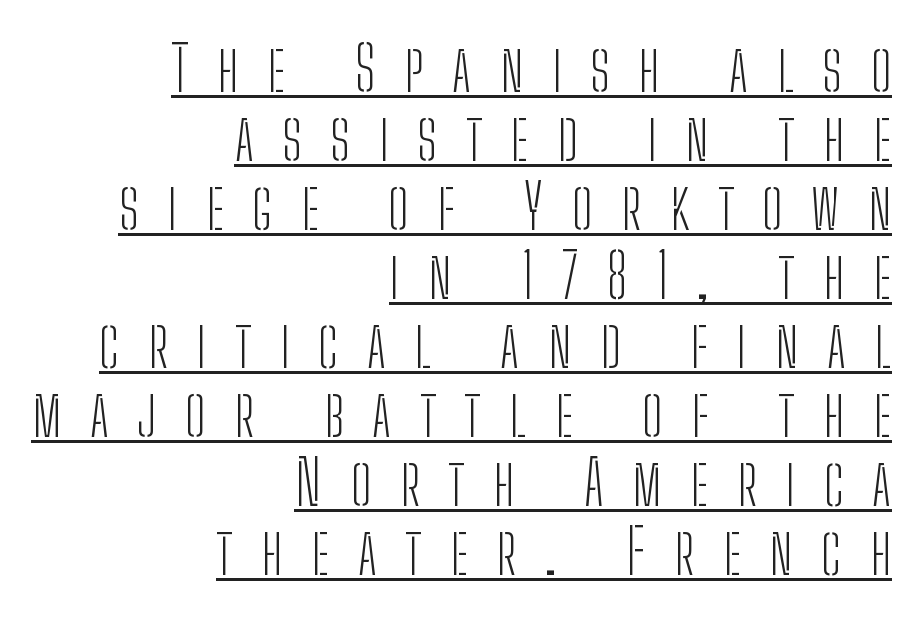
The image shows 61 px light, condensed sans-serif type, upright; set right-aligned, tight line spacing (1.13x), unusually wide letter spacing (+0.47 em), underlined; low stroke contrast and a medium x-height.
